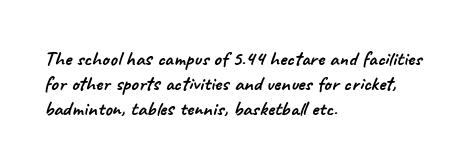
The image shows 21 px text type; set left-aligned, line spacing 1.2x, normal letter spacing, not underlined.
